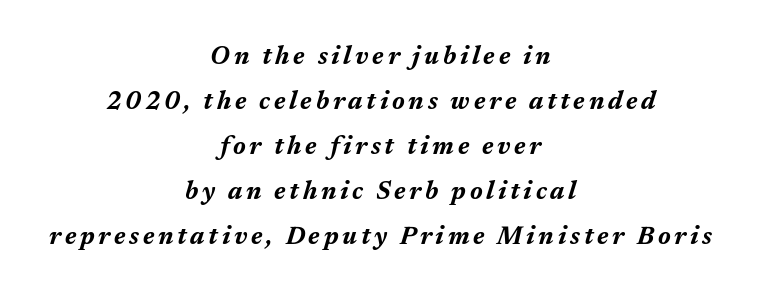
{"italic": "yes", "lean": "right", "slant_degrees": 17, "bold": "yes", "underline": "no", "align": "center", "line_spacing_ratio": 1.8, "glyph_px": 25}
